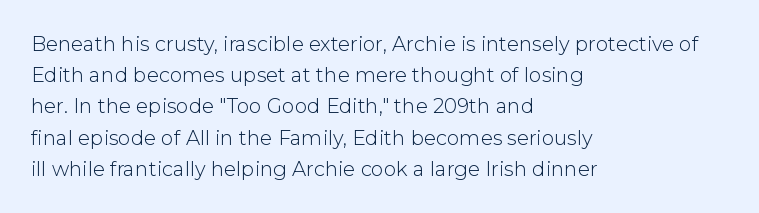
Between one letter and the next there's only the usual sliver of space. Letters rest on an invisible, unmarked baseline. Does the copy run flush right? No — it runs flush left. Nothing heavy about these letters — not bold at all.
